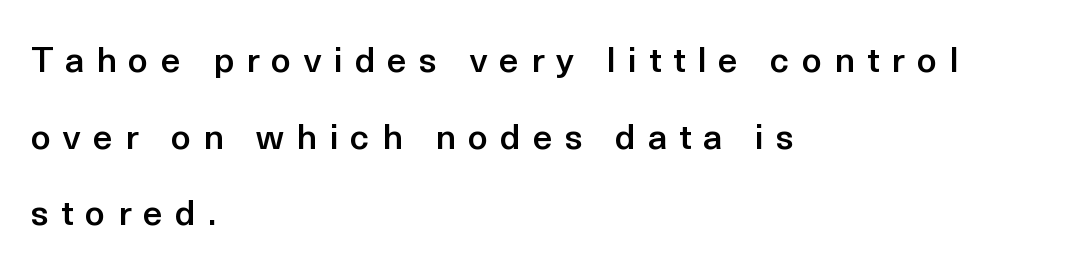
Q: Is the text bold? A: Semi-bold.
Q: Is the text italic (slanted)? A: No, it is upright.
Q: Is the typeface a serif or a sans-serif typeface? A: Sans-serif.
Q: Is the text underlined? A: No.
Q: How is the paragraph aligned? A: Left-aligned.
Q: Is the spacing between letters normal or unusually wide? A: Unusually wide.
Q: Is the spacing between lines tight, normal or loose? A: Loose.
Q: Width (condensed, normal, or wide)? A: Normal.
Q: x-height? A: Medium.
Q: Monospaced? A: No.
